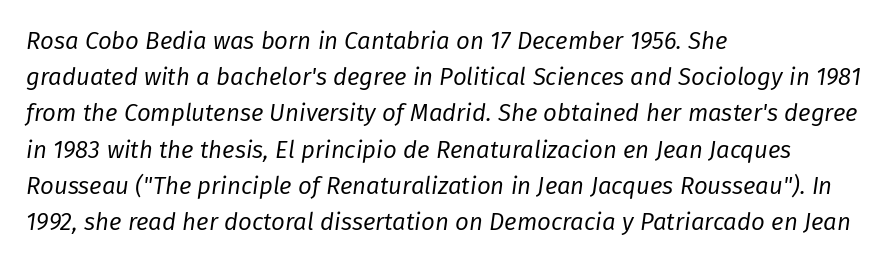
Q: Is the text bold? A: No.
Q: Is the text italic (slanted)? A: Yes, it leans right by about 8 degrees.
Q: Is the text underlined? A: No.
Q: How is the paragraph aligned? A: Left-aligned.
Q: Is the spacing between letters normal or unusually wide? A: Normal.
Q: Is the spacing between lines tight, normal or loose? A: Normal.
